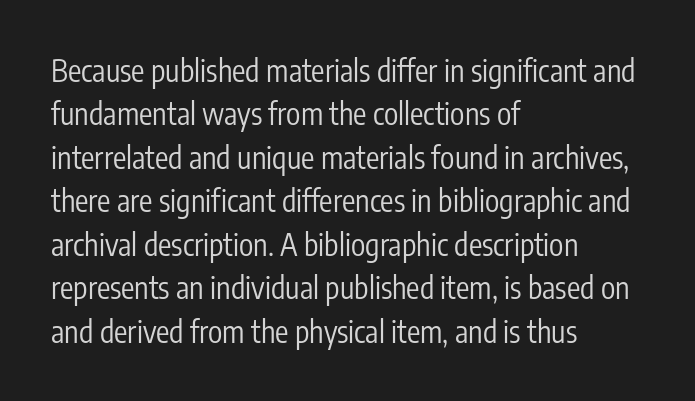
{"serif": "no", "italic": "no", "bold": "no", "weight": "regular", "width": "condensed", "stroke_contrast": "low", "x_height": "medium", "monospaced": "no", "underline": "no", "align": "left", "line_spacing": "normal", "line_spacing_ratio": 1.45, "letter_spacing": "normal", "letter_spacing_em": 0.0, "glyph_px": 30}
